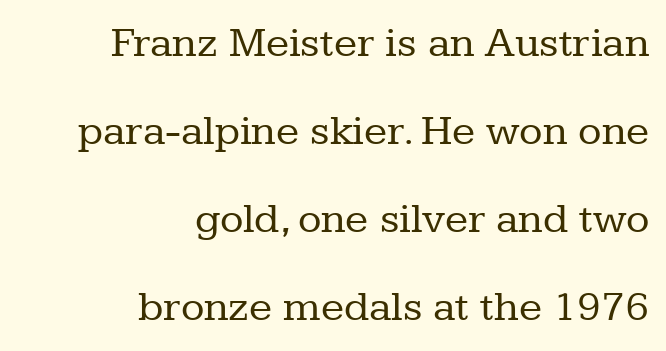
Q: Is the text bold? A: No.
Q: Is the text italic (slanted)? A: No, it is upright.
Q: Is the typeface a serif or a sans-serif typeface? A: Serif.
Q: Is the text underlined? A: No.
Q: How is the paragraph aligned? A: Right-aligned.
Q: Is the spacing between letters normal or unusually wide? A: Normal.
Q: Is the spacing between lines tight, normal or loose? A: Loose.
Q: Width (condensed, normal, or wide)? A: Normal.
Q: Stroke contrast? A: Low.
Q: x-height? A: Medium.
Q: Monospaced? A: No.
